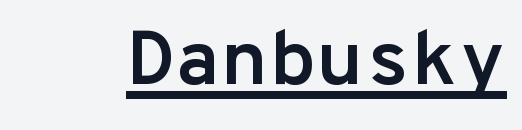
The image shows 77 px semibold sans-serif type, upright, monospaced; set normal letter spacing, underlined; low stroke contrast and a medium x-height.
